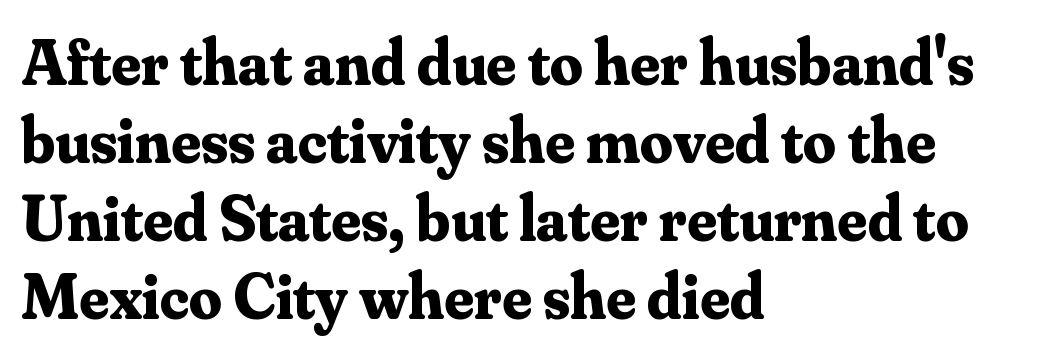
{"serif": "yes", "italic": "no", "bold": "yes", "weight": "bold", "width": "normal", "stroke_contrast": "medium", "x_height": "small", "monospaced": "no", "underline": "no", "align": "left", "line_spacing_ratio": 1.2, "letter_spacing": "normal", "letter_spacing_em": 0.0, "glyph_px": 65}
